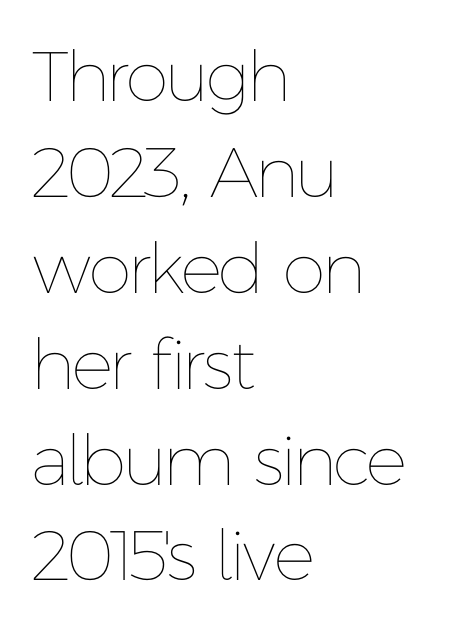
Q: Is the text bold? A: No.
Q: Is the text italic (slanted)? A: No, it is upright.
Q: Is the text underlined? A: No.
Q: How is the paragraph aligned? A: Left-aligned.
Q: Is the spacing between letters normal or unusually wide? A: Normal.
Q: Is the spacing between lines tight, normal or loose? A: Normal.
Q: Width (condensed, normal, or wide)? A: Normal.
Q: Stroke contrast? A: Low.
Q: x-height? A: Medium.
Q: Monospaced? A: No.
